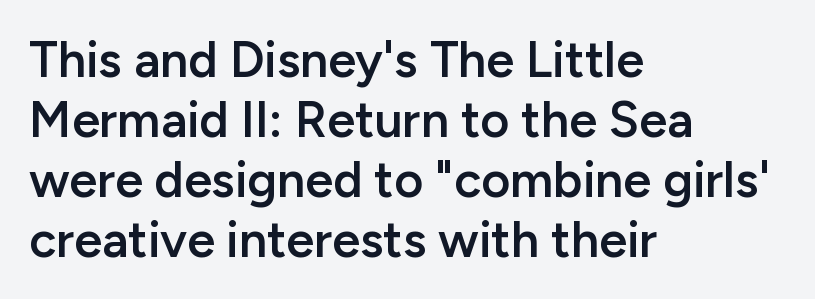
Q: Is the text bold? A: Semi-bold.
Q: Is the text italic (slanted)? A: No, it is upright.
Q: Is the typeface a serif or a sans-serif typeface? A: Sans-serif.
Q: Is the text underlined? A: No.
Q: How is the paragraph aligned? A: Left-aligned.
Q: Is the spacing between letters normal or unusually wide? A: Normal.
Q: Width (condensed, normal, or wide)? A: Normal.
Q: Stroke contrast? A: Low.
Q: x-height? A: Medium.
Q: Monospaced? A: No.
